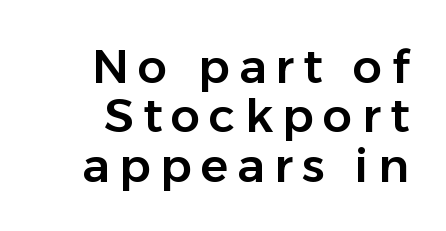
The vertical gap from one line to the next is small. This is roman type, the default non-slanted kind. Think of a printed novel: that variable character pitch is what you see here. Examine the stroke ends and you'll find no serifs. The foot of each line stays bare and open.
